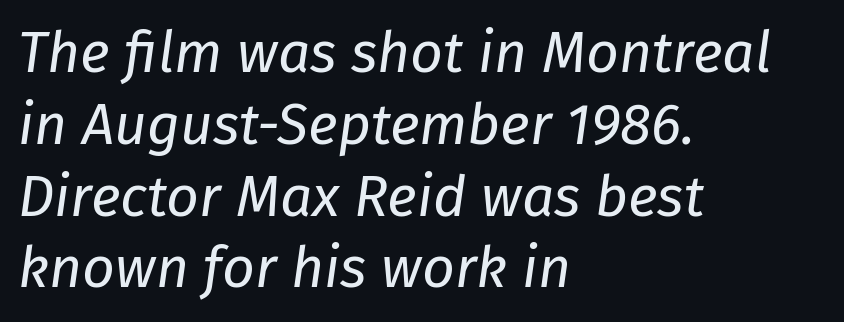
{"italic": "yes", "lean": "right", "slant_degrees": 8, "bold": "no", "weight": "regular", "width": "normal", "stroke_contrast": "low", "x_height": "medium", "monospaced": "no", "underline": "no", "align": "left", "line_spacing": "normal", "line_spacing_ratio": 1.26, "letter_spacing": "normal", "letter_spacing_em": 0.0, "glyph_px": 57}
